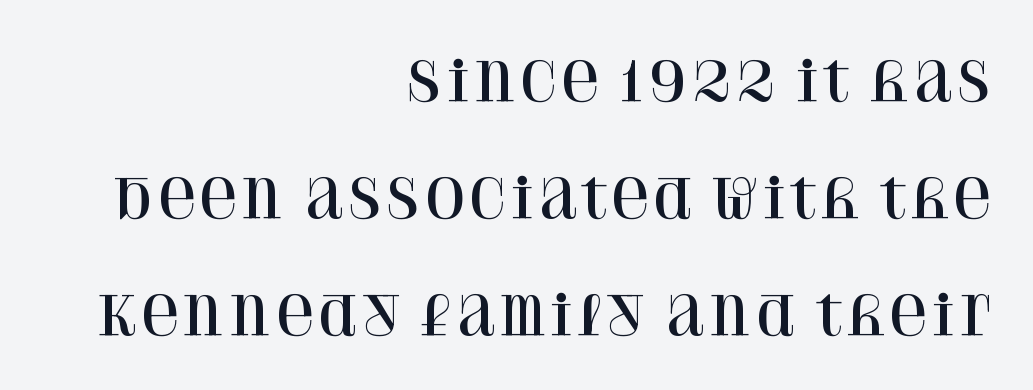
The image shows 53 px serif type, upright; set right-aligned, loose line spacing (2.21x), normal letter spacing, not underlined; high stroke contrast and a large x-height.
